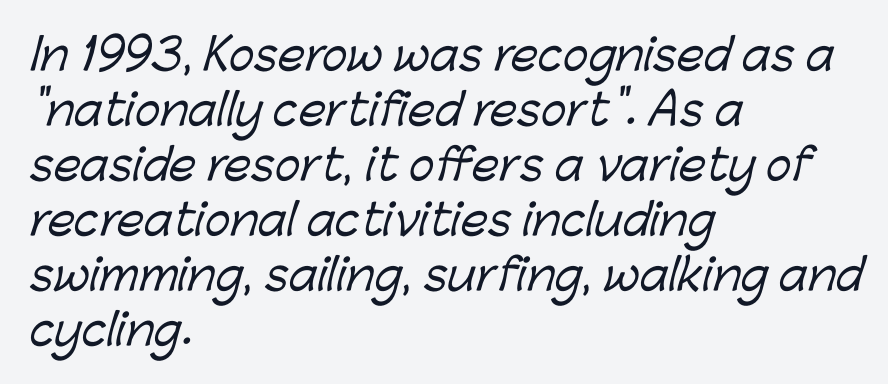
Q: Is the typeface a serif or a sans-serif typeface? A: Sans-serif.
Q: Is the text underlined? A: No.
Q: How is the paragraph aligned? A: Left-aligned.
Q: Is the spacing between letters normal or unusually wide? A: Normal.
Q: Is the spacing between lines tight, normal or loose? A: Normal.
Q: Width (condensed, normal, or wide)? A: Normal.
Q: Stroke contrast? A: Low.
Q: x-height? A: Medium.
Q: Monospaced? A: No.
